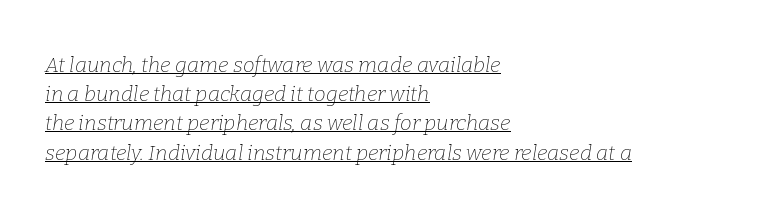
{"italic": "yes", "lean": "right", "slant_degrees": 9, "bold": "no", "underline": "yes", "align": "left", "line_spacing": "normal", "line_spacing_ratio": 1.39, "letter_spacing": "normal", "letter_spacing_em": 0.0, "glyph_px": 21}
